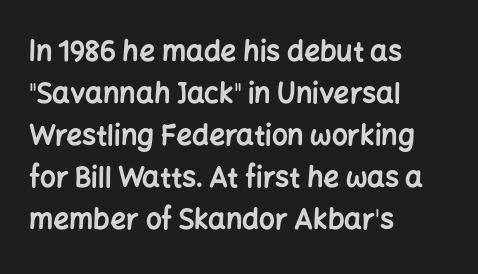
The image shows 28 px bold sans-serif type, upright; set left-aligned, normal line spacing (1.5x), normal letter spacing, not underlined; low stroke contrast and a medium x-height.
